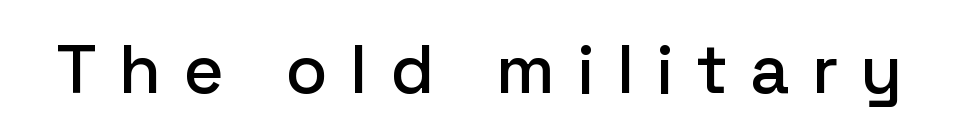
{"serif": "no", "italic": "no", "width": "normal", "stroke_contrast": "low", "x_height": "medium", "monospaced": "no", "underline": "no", "letter_spacing": "wide", "letter_spacing_em": 0.32, "glyph_px": 69}
